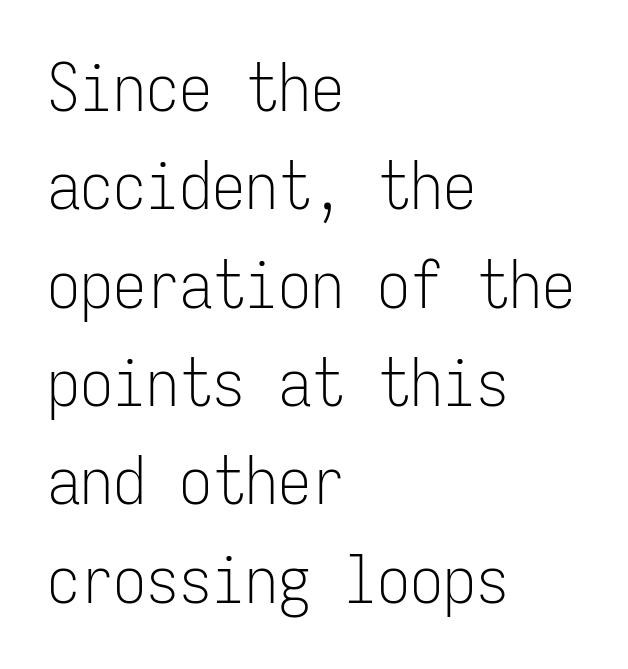
Q: Is the text bold? A: No.
Q: Is the text italic (slanted)? A: No, it is upright.
Q: Is the typeface a serif or a sans-serif typeface? A: Sans-serif.
Q: Is the text underlined? A: No.
Q: How is the paragraph aligned? A: Left-aligned.
Q: Is the spacing between letters normal or unusually wide? A: Normal.
Q: Is the spacing between lines tight, normal or loose? A: Normal.
Q: Width (condensed, normal, or wide)? A: Condensed.
Q: Stroke contrast? A: Low.
Q: x-height? A: Medium.
Q: Monospaced? A: Yes.
